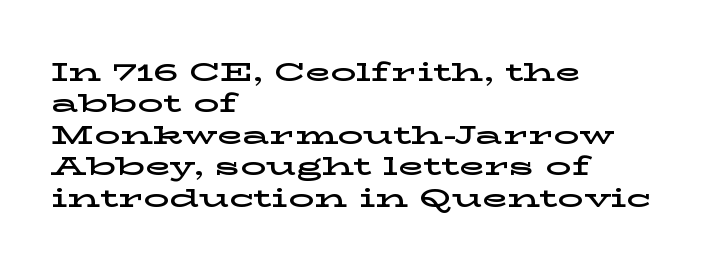
{"italic": "no", "underline": "no", "align": "left", "line_spacing_ratio": 1.21, "letter_spacing": "normal", "letter_spacing_em": 0.0, "glyph_px": 26}
